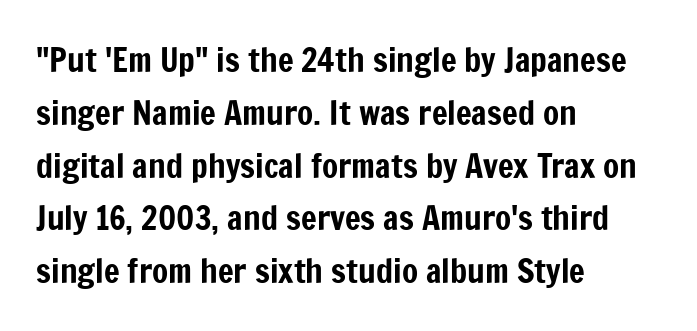
The image shows 33 px condensed sans-serif type, upright; set left-aligned, normal line spacing (1.6x), normal letter spacing, not underlined; low stroke contrast and a medium x-height.
